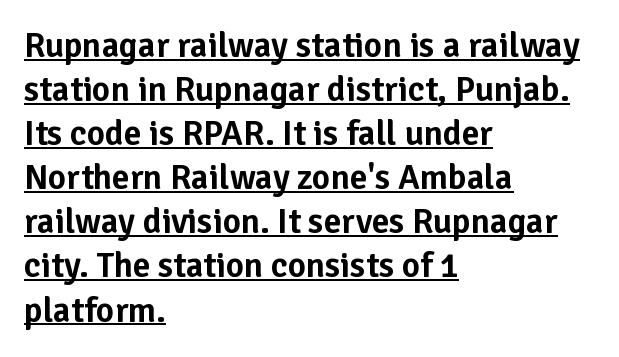
Q: Is the text italic (slanted)? A: No, it is upright.
Q: Is the typeface a serif or a sans-serif typeface? A: Sans-serif.
Q: Is the text underlined? A: Yes.
Q: How is the paragraph aligned? A: Left-aligned.
Q: Is the spacing between letters normal or unusually wide? A: Normal.
Q: Is the spacing between lines tight, normal or loose? A: Normal.
Q: Width (condensed, normal, or wide)? A: Normal.
Q: Stroke contrast? A: Low.
Q: x-height? A: Medium.
Q: Monospaced? A: No.
